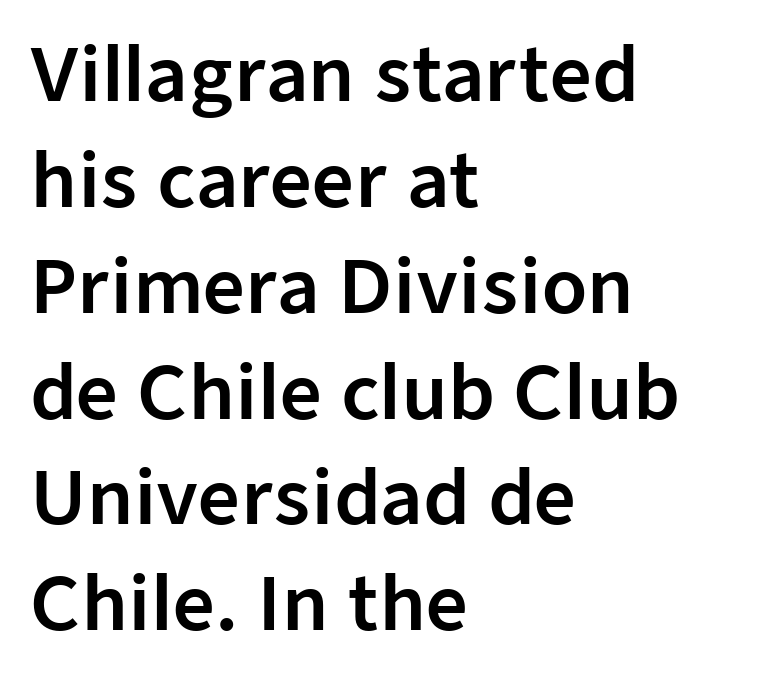
The image shows 73 px sans-serif type, upright; set left-aligned, normal line spacing (1.45x), normal letter spacing, not underlined; low stroke contrast and a medium x-height.
